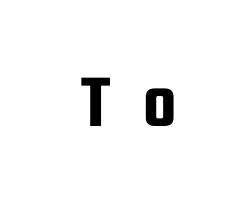
Q: Is the text italic (slanted)? A: No, it is upright.
Q: Is the typeface a serif or a sans-serif typeface? A: Sans-serif.
Q: Is the text underlined? A: No.
Q: Is the spacing between letters normal or unusually wide? A: Unusually wide.
Q: Width (condensed, normal, or wide)? A: Condensed.
Q: Stroke contrast? A: Low.
Q: x-height? A: Medium.
Q: Monospaced? A: No.
